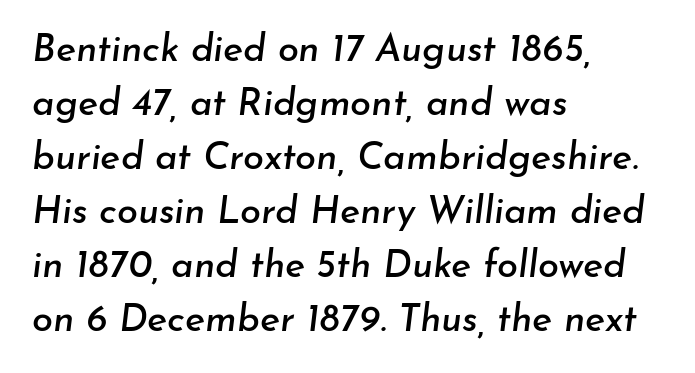
Students, note that the glyphs here touch the page at normal intervals. This rendering features lettering with no underline. Reading down the column, the eye jumps a familiar distance to each next line. Posture: slanted.
